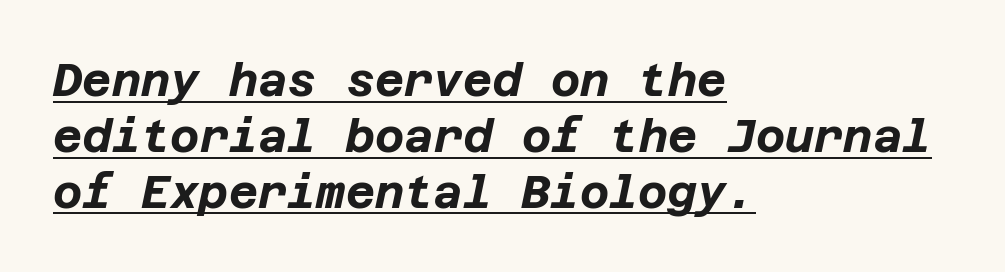
Q: Is the text bold? A: Yes.
Q: Is the text italic (slanted)? A: Yes, it leans right by about 12 degrees.
Q: Is the text underlined? A: Yes.
Q: How is the paragraph aligned? A: Left-aligned.
Q: Is the spacing between letters normal or unusually wide? A: Normal.
Q: Width (condensed, normal, or wide)? A: Normal.
Q: Stroke contrast? A: Low.
Q: x-height? A: Large.
